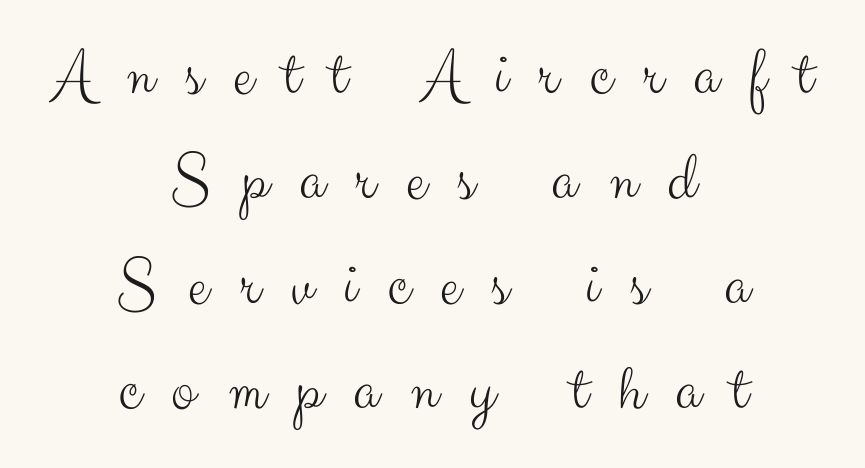
{"serif": "no", "bold": "no", "weight": "light", "width": "normal", "stroke_contrast": "medium", "x_height": "small", "monospaced": "no", "underline": "no", "align": "center", "line_spacing": "normal", "line_spacing_ratio": 1.5, "letter_spacing": "wide", "letter_spacing_em": 0.44, "glyph_px": 70}
